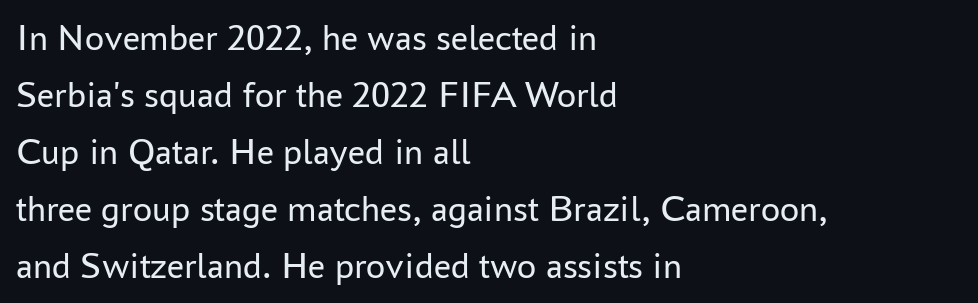
{"serif": "no", "italic": "no", "bold": "no", "weight": "regular", "width": "normal", "stroke_contrast": "low", "x_height": "medium", "monospaced": "no", "underline": "no", "align": "left", "line_spacing": "normal", "line_spacing_ratio": 1.5, "letter_spacing": "normal", "letter_spacing_em": 0.0, "glyph_px": 38}
